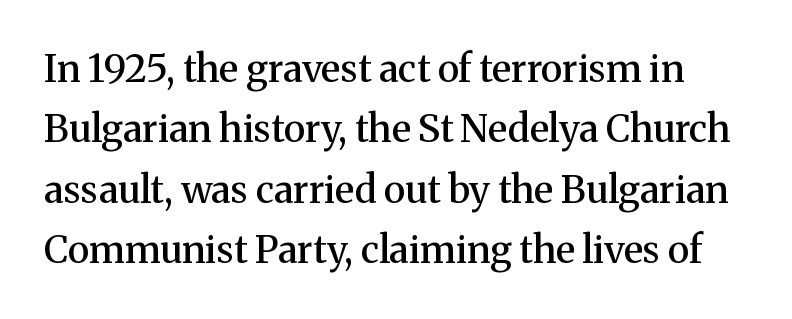
Each glyph is drawn with semibold strokes, heavier than normal yet not fully bold. Quick note: interline space is typical. This sample has the flowing, uneven cadence of proportional lettering. Upright lettering throughout. What stands out about the letter spacing? Nothing — it is the standard amount.
